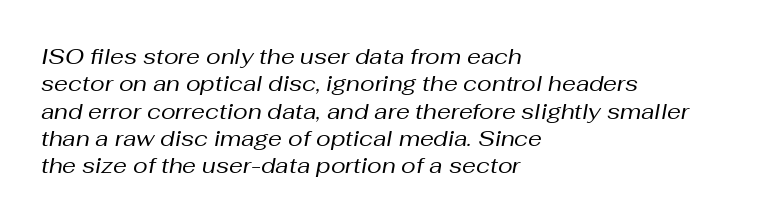
{"italic": "yes", "lean": "right", "slant_degrees": 10, "bold": "no", "underline": "no", "align": "left", "line_spacing_ratio": 1.24, "letter_spacing": "normal", "letter_spacing_em": 0.0, "glyph_px": 22}
